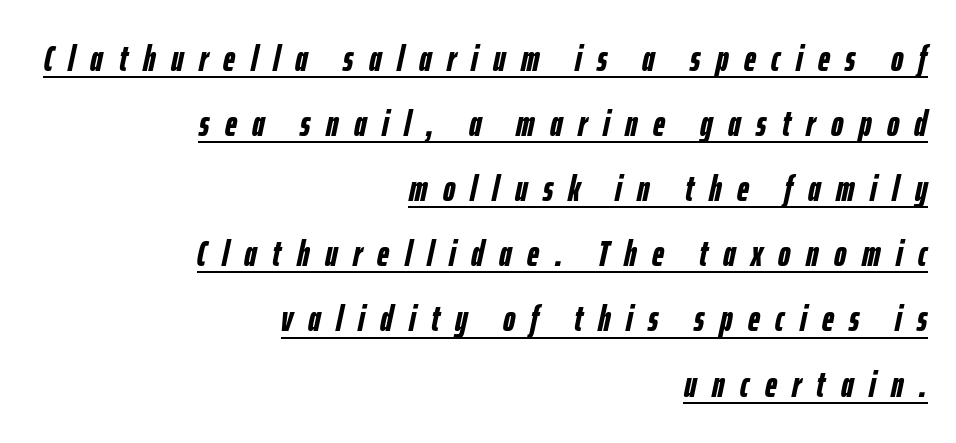
Q: Is the text bold? A: Yes.
Q: Is the text italic (slanted)? A: Yes, it leans right by about 12 degrees.
Q: Is the text underlined? A: Yes.
Q: How is the paragraph aligned? A: Right-aligned.
Q: Is the spacing between letters normal or unusually wide? A: Unusually wide.
Q: Width (condensed, normal, or wide)? A: Condensed.
Q: Stroke contrast? A: Low.
Q: x-height? A: Medium.
Q: Monospaced? A: No.
